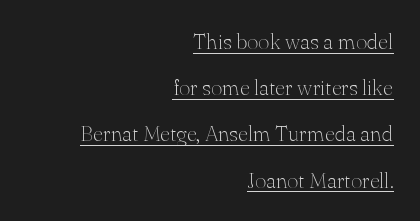
{"italic": "no", "bold": "no", "underline": "yes", "align": "right", "line_spacing": "loose", "line_spacing_ratio": 2.1, "letter_spacing": "normal", "letter_spacing_em": 0.0, "glyph_px": 22}
